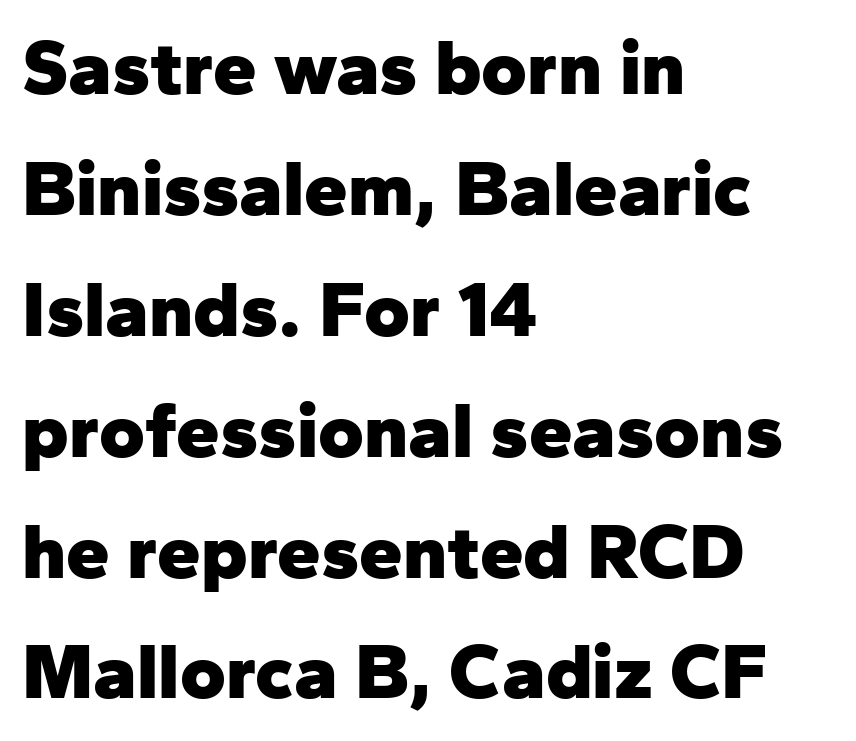
Q: Is the text bold? A: Yes.
Q: Is the text italic (slanted)? A: No, it is upright.
Q: Is the typeface a serif or a sans-serif typeface? A: Sans-serif.
Q: Is the text underlined? A: No.
Q: How is the paragraph aligned? A: Left-aligned.
Q: Is the spacing between letters normal or unusually wide? A: Normal.
Q: Is the spacing between lines tight, normal or loose? A: Normal.
Q: Width (condensed, normal, or wide)? A: Normal.
Q: Stroke contrast? A: Low.
Q: x-height? A: Medium.
Q: Monospaced? A: No.
